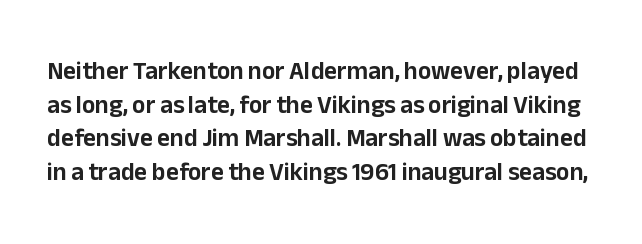
Q: Is the text italic (slanted)? A: No, it is upright.
Q: Is the text underlined? A: No.
Q: Is the spacing between letters normal or unusually wide? A: Normal.
Q: Is the spacing between lines tight, normal or loose? A: Normal.
